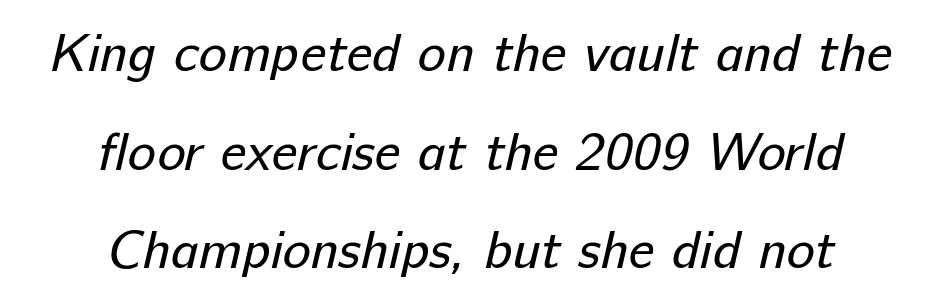
{"serif": "no", "bold": "no", "weight": "regular", "width": "normal", "stroke_contrast": "low", "x_height": "medium", "monospaced": "no", "underline": "no", "align": "center", "line_spacing_ratio": 1.86, "letter_spacing": "normal", "letter_spacing_em": 0.0, "glyph_px": 53}
